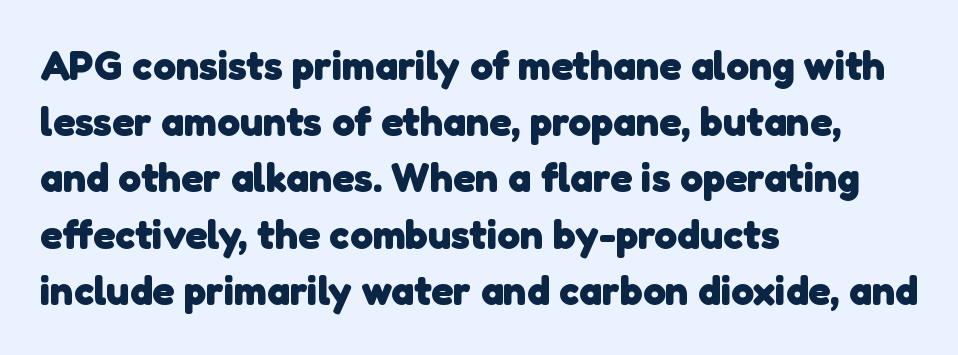
The image shows 41 px heavy sans-serif type; set left-aligned, normal line spacing (1.37x), normal letter spacing, not underlined; low stroke contrast and a medium x-height.
